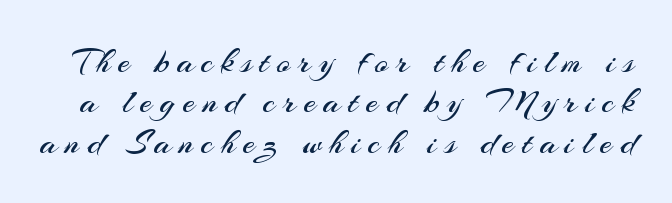
The image shows 36 px regular-weight sans-serif type; set tight line spacing (1.12x), unusually wide letter spacing (+0.21 em), not underlined; medium stroke contrast and a small x-height.
